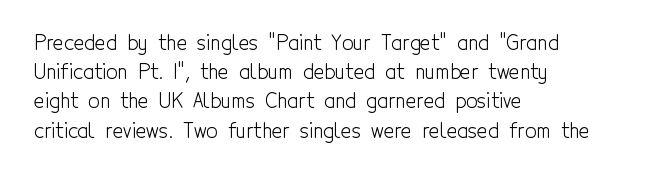
A normal amount of white space separates one row of letters from the next. The foot of each line stays bare and open. The ragged edge is on the right, which tells us the setting is flush left. This sample uses an upright cut, with every glyph sitting square on the baseline. No chunkiness to these letters — they're not bold. Does extra space separate the letters? No, they use regular spacing.
